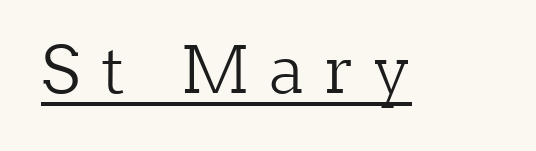
Q: Is the text bold? A: No.
Q: Is the text italic (slanted)? A: No, it is upright.
Q: Is the typeface a serif or a sans-serif typeface? A: Serif.
Q: Is the text underlined? A: Yes.
Q: Is the spacing between letters normal or unusually wide? A: Unusually wide.
Q: Width (condensed, normal, or wide)? A: Normal.
Q: Stroke contrast? A: Low.
Q: x-height? A: Medium.
Q: Monospaced? A: No.
